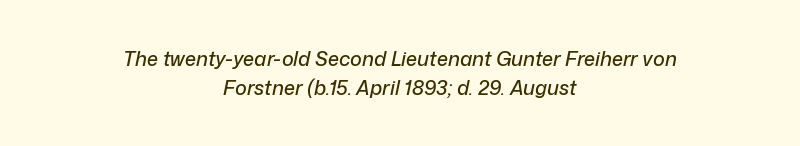
{"italic": "yes", "lean": "right", "slant_degrees": 12, "underline": "no", "align": "center", "line_spacing": "normal", "line_spacing_ratio": 1.43, "letter_spacing": "normal", "letter_spacing_em": 0.0, "glyph_px": 20}
